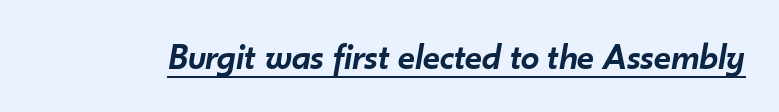
The image shows 37 px semibold type, italic (leaning right); set normal letter spacing, underlined; low stroke contrast and a small x-height.
